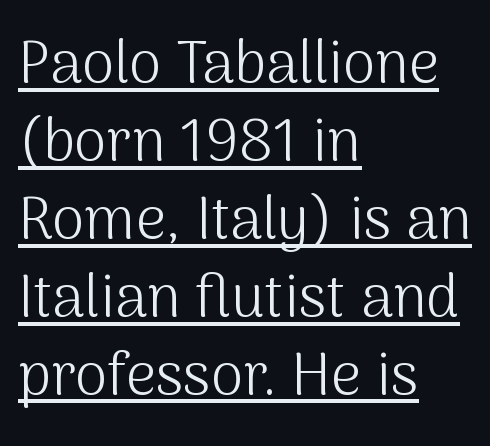
Q: Is the text bold? A: No.
Q: Is the text italic (slanted)? A: No, it is upright.
Q: Is the typeface a serif or a sans-serif typeface? A: Sans-serif.
Q: Is the text underlined? A: Yes.
Q: How is the paragraph aligned? A: Left-aligned.
Q: Is the spacing between letters normal or unusually wide? A: Normal.
Q: Is the spacing between lines tight, normal or loose? A: Normal.
Q: Width (condensed, normal, or wide)? A: Normal.
Q: Stroke contrast? A: Medium.
Q: x-height? A: Medium.
Q: Monospaced? A: No.
